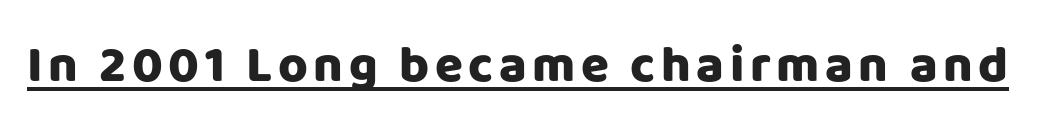
{"serif": "no", "italic": "no", "bold": "yes", "weight": "heavy", "width": "normal", "stroke_contrast": "low", "x_height": "large", "monospaced": "no", "underline": "yes", "glyph_px": 51}
